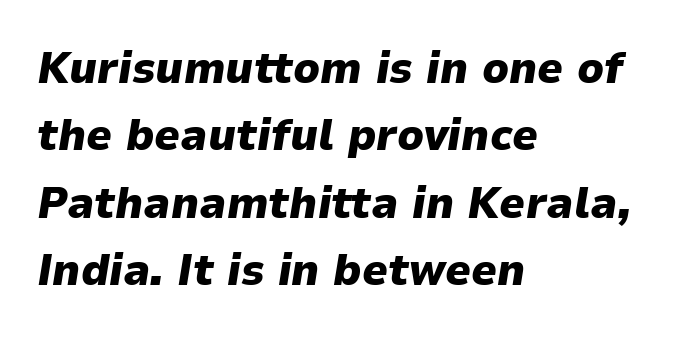
A student would call this left alignment; a typographer would say flush left, rag right. The passage shown is typed in a proportional face where columns would drift. Compared with ordinary roman type, these characters are visibly tilted. Strokes here are thick enough to call this a true bold. Compared with typical paragraphs, the rows here are spaced about the same.
